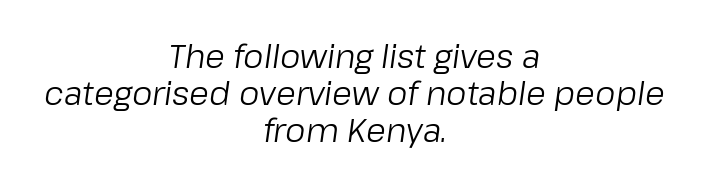
Words float on clear page, feet unadorned. When letters slant like this, we call the style italic. The gaps between neighbouring characters are ordinary and unremarkable. Neither beginnings nor endings align; midpoints do. Think standard paragraph weight, or any step lighter than that.
